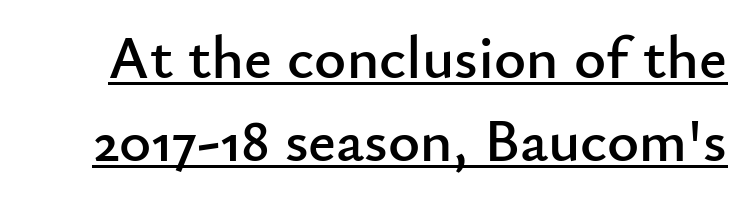
{"serif": "no", "italic": "no", "width": "normal", "stroke_contrast": "low", "x_height": "small", "monospaced": "no", "underline": "yes", "line_spacing": "normal", "line_spacing_ratio": 1.36, "letter_spacing": "normal", "letter_spacing_em": 0.0, "glyph_px": 61}
